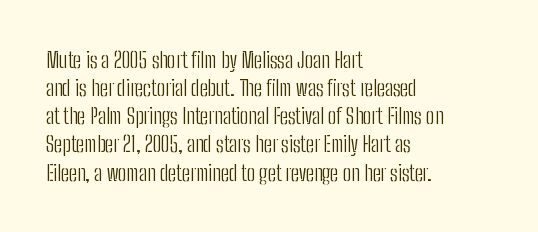
Q: Is the text bold? A: No.
Q: Is the text italic (slanted)? A: No, it is upright.
Q: Is the text underlined? A: No.
Q: How is the paragraph aligned? A: Left-aligned.
Q: Is the spacing between letters normal or unusually wide? A: Normal.
Q: Is the spacing between lines tight, normal or loose? A: Normal.
